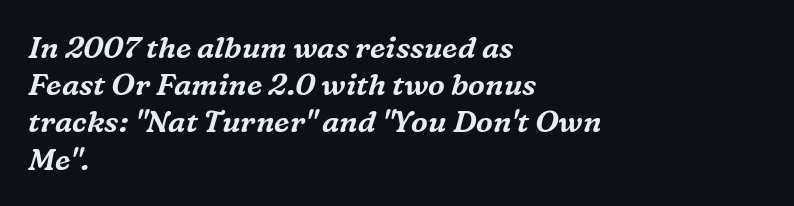
Caption: multi-line text, flush left, ragged right. Any mark beneath the type? The region is blank. The glyphs look as if they've been sheared to an angle. The tracking reads as untouched default to a designer's eye. Are there feet on the stems? There are — it's a serif. A typesetter would call this proportional, since set widths differ per character.
